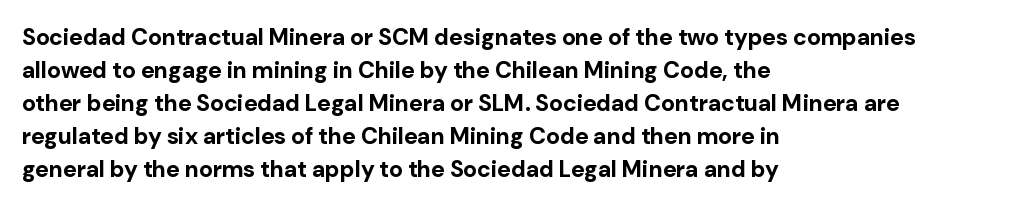
Q: Is the text bold? A: Yes.
Q: Is the text italic (slanted)? A: No, it is upright.
Q: Is the text underlined? A: No.
Q: How is the paragraph aligned? A: Left-aligned.
Q: Is the spacing between letters normal or unusually wide? A: Normal.
Q: Is the spacing between lines tight, normal or loose? A: Normal.
